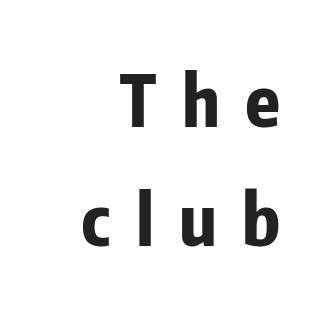
Q: Is the text bold? A: Yes.
Q: Is the text italic (slanted)? A: No, it is upright.
Q: Is the typeface a serif or a sans-serif typeface? A: Sans-serif.
Q: Is the text underlined? A: No.
Q: How is the paragraph aligned? A: Right-aligned.
Q: Is the spacing between letters normal or unusually wide? A: Unusually wide.
Q: Is the spacing between lines tight, normal or loose? A: Normal.
Q: Width (condensed, normal, or wide)? A: Condensed.
Q: Stroke contrast? A: Low.
Q: x-height? A: Medium.
Q: Monospaced? A: No.
